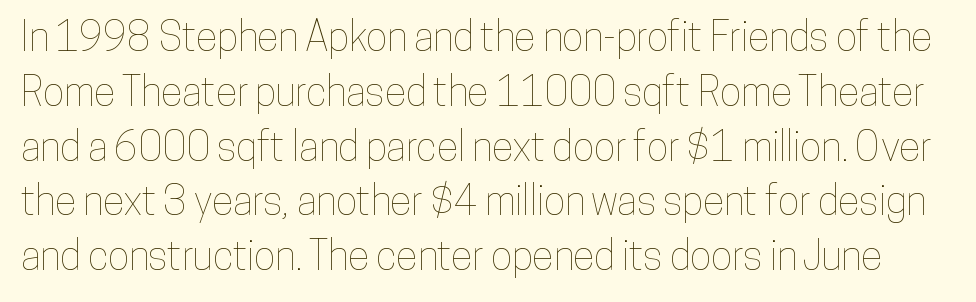
Whoever set this chose a conventional vertical rhythm. Italic: no, the glyphs are upright roman. What stands out about the letter spacing? Nothing — it is the standard amount. Descenders are the only things crossing below the line. This sample has the flowing, uneven cadence of proportional lettering.
